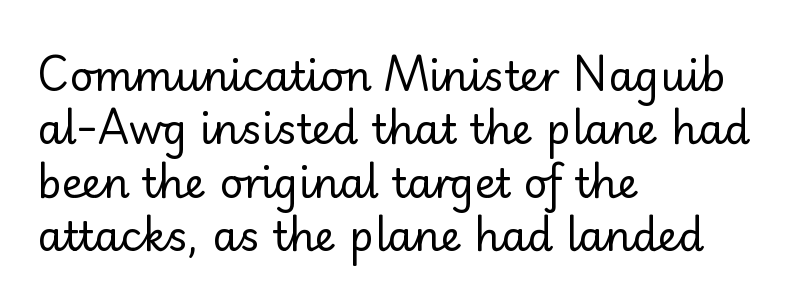
Q: Is the text bold? A: No.
Q: Is the text italic (slanted)? A: No, it is upright.
Q: Is the typeface a serif or a sans-serif typeface? A: Sans-serif.
Q: Is the text underlined? A: No.
Q: How is the paragraph aligned? A: Left-aligned.
Q: Is the spacing between letters normal or unusually wide? A: Normal.
Q: Is the spacing between lines tight, normal or loose? A: Normal.
Q: Width (condensed, normal, or wide)? A: Normal.
Q: Stroke contrast? A: Low.
Q: x-height? A: Small.
Q: Monospaced? A: No.
